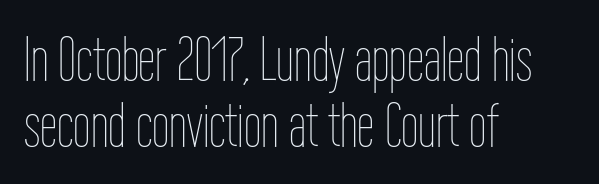
{"italic": "no", "bold": "no", "weight": "thin", "width": "condensed", "stroke_contrast": "low", "x_height": "medium", "monospaced": "no", "underline": "no", "align": "left", "line_spacing": "tight", "line_spacing_ratio": 1.06, "letter_spacing": "normal", "letter_spacing_em": 0.0, "glyph_px": 62}
